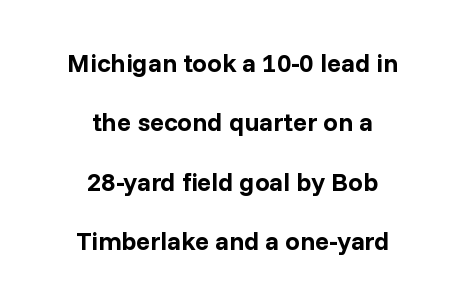
{"italic": "no", "bold": "yes", "underline": "no", "align": "center", "line_spacing": "loose", "line_spacing_ratio": 2.28, "letter_spacing": "normal", "letter_spacing_em": 0.0, "glyph_px": 26}
